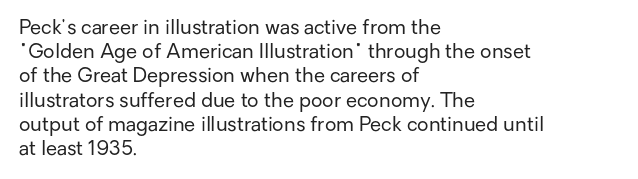
The image shows 20 px text type, upright; set left-aligned, line spacing 1.21x, normal letter spacing, not underlined.
